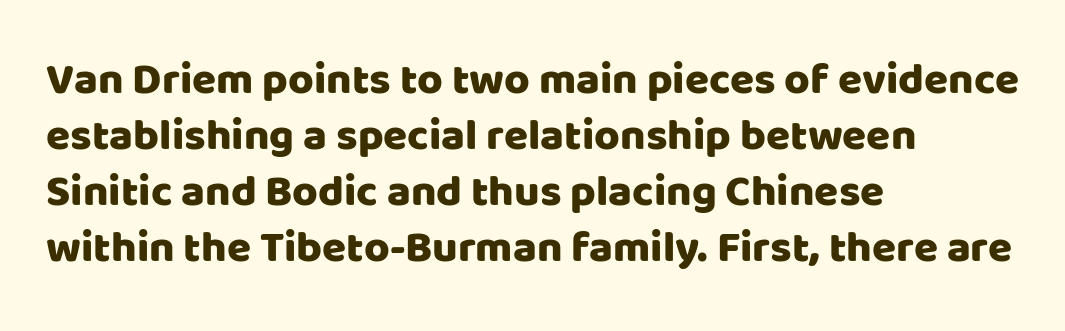
Q: Is the text italic (slanted)? A: No, it is upright.
Q: Is the typeface a serif or a sans-serif typeface? A: Sans-serif.
Q: Is the text underlined? A: No.
Q: How is the paragraph aligned? A: Left-aligned.
Q: Is the spacing between letters normal or unusually wide? A: Normal.
Q: Is the spacing between lines tight, normal or loose? A: Normal.
Q: Width (condensed, normal, or wide)? A: Normal.
Q: Stroke contrast? A: Low.
Q: x-height? A: Large.
Q: Monospaced? A: No.
